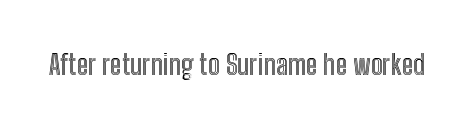
Q: Is the text italic (slanted)? A: No, it is upright.
Q: Is the text underlined? A: No.
Q: Is the spacing between letters normal or unusually wide? A: Normal.
Q: Width (condensed, normal, or wide)? A: Condensed.
Q: x-height? A: Medium.
Q: Monospaced? A: No.
